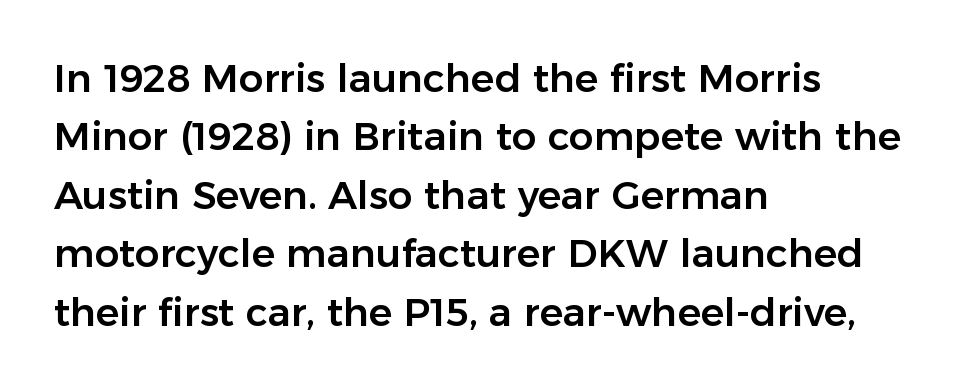
You can tell from the bare stems that sans-serif type was used. Layout note: lines flush left. Looks like regular typesetting: each glyph gets only the width it needs. The area under the type is left untouched.
